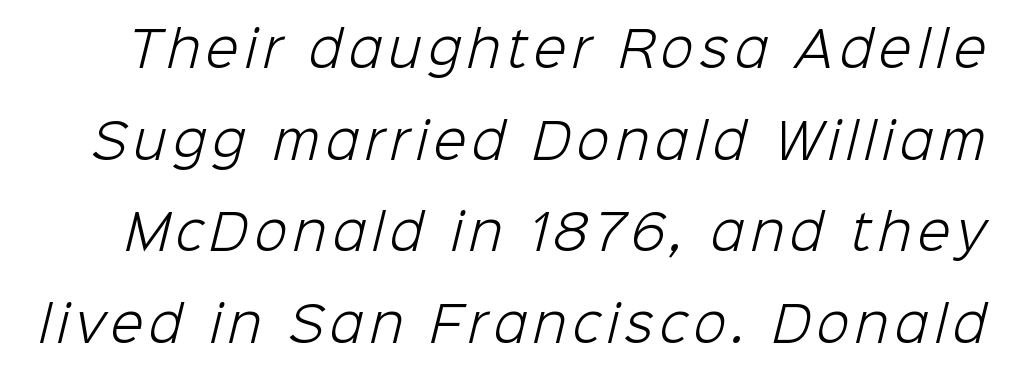
The area under the type is left untouched. Here the designer chose a conventional face with non-uniform glyph widths. The font sits on the lighter half of the weight spectrum, regular included. A typesetter would label this face a sans. This sample trades compactness for vertical openness between lines.
